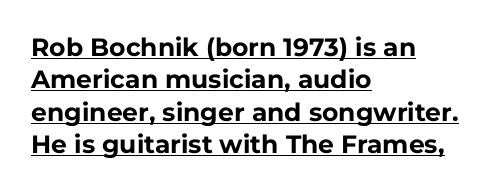
{"italic": "no", "bold": "yes", "underline": "yes", "align": "left", "line_spacing": "normal", "line_spacing_ratio": 1.3, "letter_spacing": "normal", "letter_spacing_em": 0.0, "glyph_px": 25}
